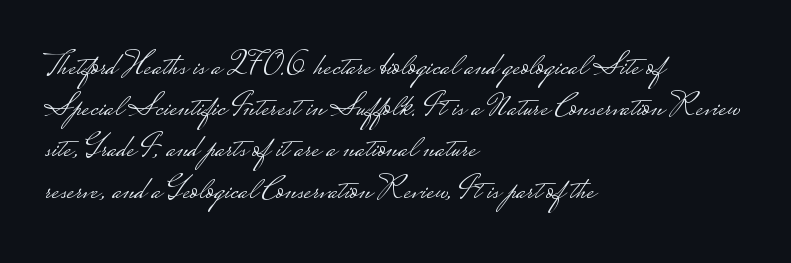
Each row of text sits above clean, open space. The letters advance in unequal steps, a hallmark of proportional type. The leading is moderate, giving the passage an even texture.
